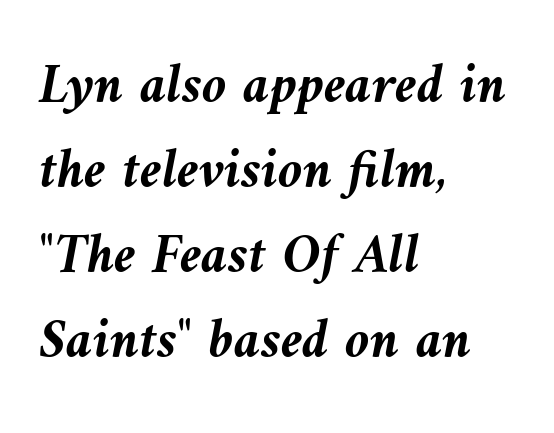
The image shows 56 px semibold type, italic (leaning left); set left-aligned, normal line spacing (1.52x), normal letter spacing, not underlined; medium stroke contrast and a medium x-height.
